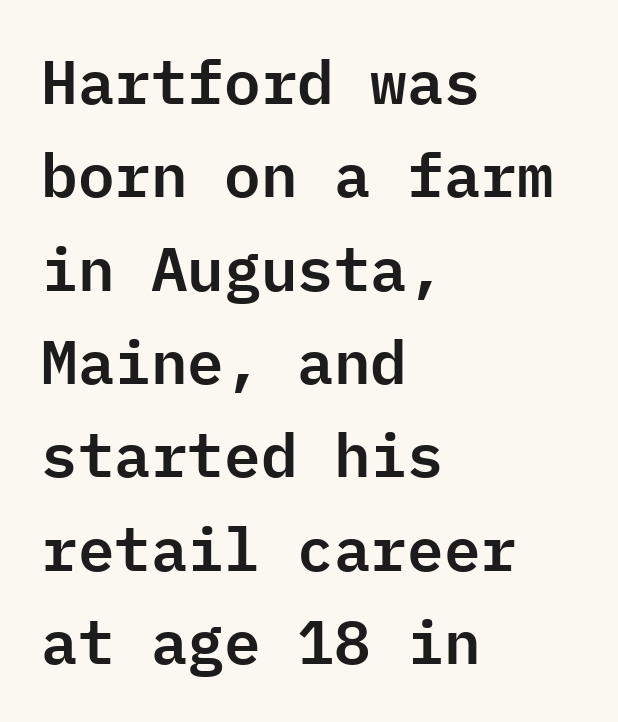
{"serif": "no", "italic": "no", "width": "normal", "stroke_contrast": "low", "x_height": "medium", "monospaced": "yes", "underline": "no", "align": "left", "line_spacing": "normal", "line_spacing_ratio": 1.53, "letter_spacing": "normal", "letter_spacing_em": 0.0, "glyph_px": 61}
